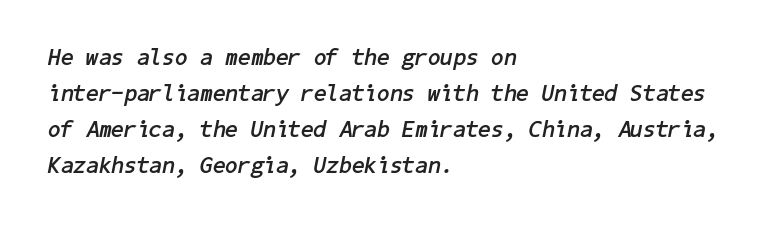
{"italic": "yes", "lean": "right", "slant_degrees": 11, "bold": "yes", "underline": "no", "align": "left", "line_spacing": "normal", "line_spacing_ratio": 1.57, "letter_spacing": "normal", "letter_spacing_em": 0.0, "glyph_px": 23}
